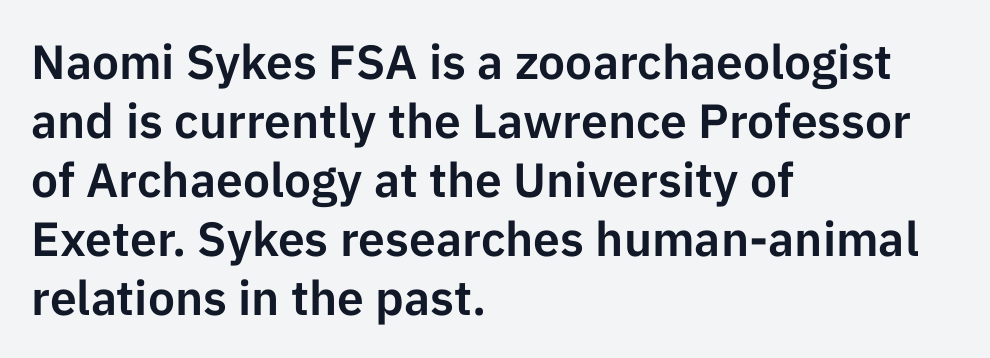
Q: Is the text italic (slanted)? A: No, it is upright.
Q: Is the typeface a serif or a sans-serif typeface? A: Sans-serif.
Q: Is the text underlined? A: No.
Q: How is the paragraph aligned? A: Left-aligned.
Q: Is the spacing between letters normal or unusually wide? A: Normal.
Q: Width (condensed, normal, or wide)? A: Normal.
Q: Stroke contrast? A: Low.
Q: x-height? A: Medium.
Q: Monospaced? A: No.
